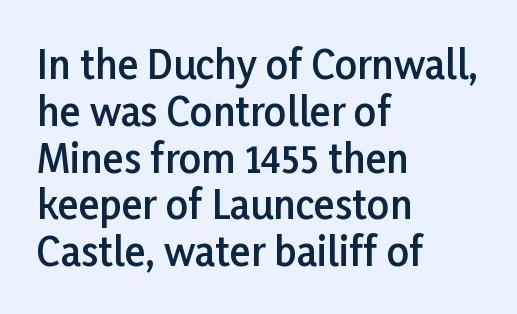
The image shows 39 px semibold sans-serif type, upright; set left-aligned, line spacing 1.2x, normal letter spacing, not underlined; low stroke contrast and a medium x-height.
